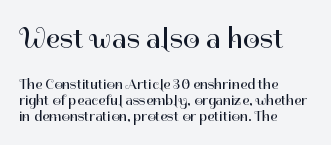
Short and long lines alike share a common starting point at left. Anything drawn beneath the words? Only blank space. Block one is the big one; block two sits smaller underneath. The weight tops out at a normal text grade. Posture: vertical.
